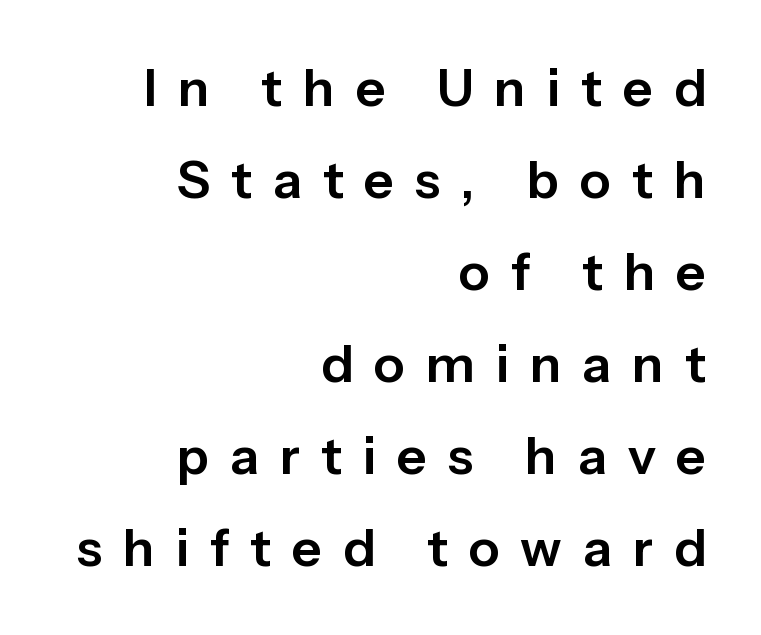
The horizontal fit of the characters is loose and conspicuously gappy. Lines of text with bare space underneath. You could not count columns in this text — the font is proportionally spaced. Typeset ragged left — the right edge is the straight one. The lettering stays uniformly vertical, giving the passage a roman look. This rendering employs a face without finishing strokes, i.e., a sans-serif.
